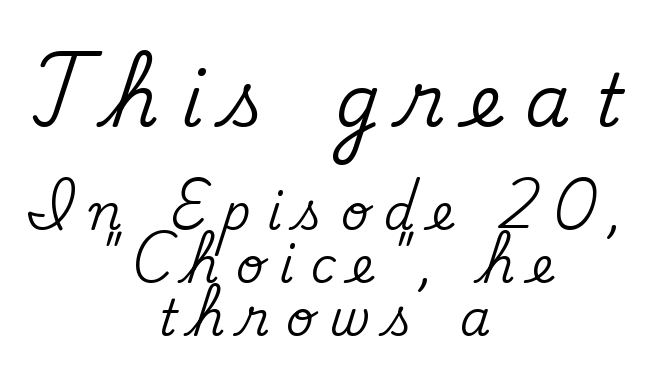
{"width": "normal", "stroke_contrast": "medium", "x_height": "small", "monospaced": "no", "underline": "no", "align": "center", "line_spacing": "tight", "line_spacing_ratio": 1.08, "letter_spacing": "wide", "letter_spacing_em": 0.32, "larger_block": "first", "size_ratio": 1.49, "glyph_px": 73}
